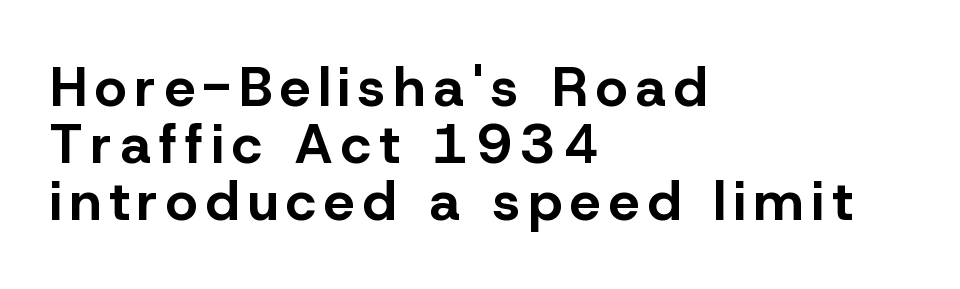
Q: Is the text bold? A: Yes.
Q: Is the text italic (slanted)? A: No, it is upright.
Q: Is the typeface a serif or a sans-serif typeface? A: Sans-serif.
Q: Is the text underlined? A: No.
Q: How is the paragraph aligned? A: Left-aligned.
Q: Is the spacing between lines tight, normal or loose? A: Tight.
Q: Width (condensed, normal, or wide)? A: Normal.
Q: Stroke contrast? A: Low.
Q: x-height? A: Medium.
Q: Monospaced? A: No.
